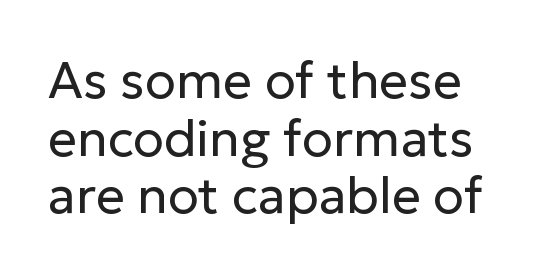
Each new line begins almost immediately beneath the previous one. Honestly, there is no underline to notice here at all. The line texture is even and compact thanks to regular tracking. Stroke terminals: plain, sans-serif. These lines are rendered in a variable-pitch font.
